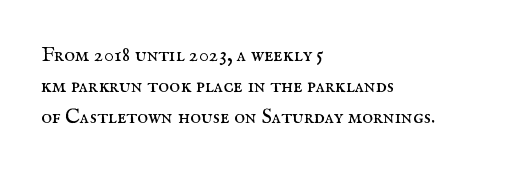
The image shows 21 px text type, upright; set left-aligned, normal line spacing (1.48x), normal letter spacing, not underlined.
